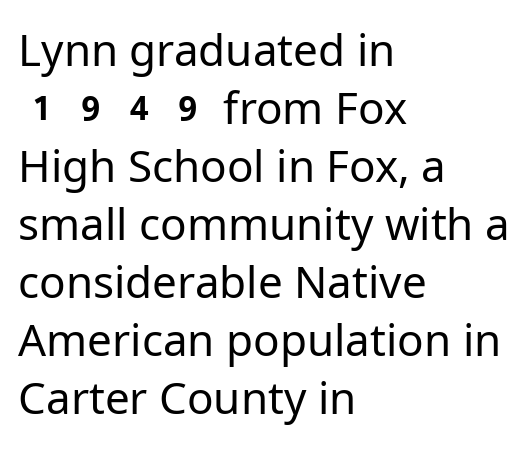
Italic: no, the glyphs are upright roman. Vertical stems look standard width or narrower in stroke. Regular leading. This rendering uses left alignment, leaving the right contour irregular. In terms of letterform style, serifs are entirely absent. Plain, unruled lines of type.
